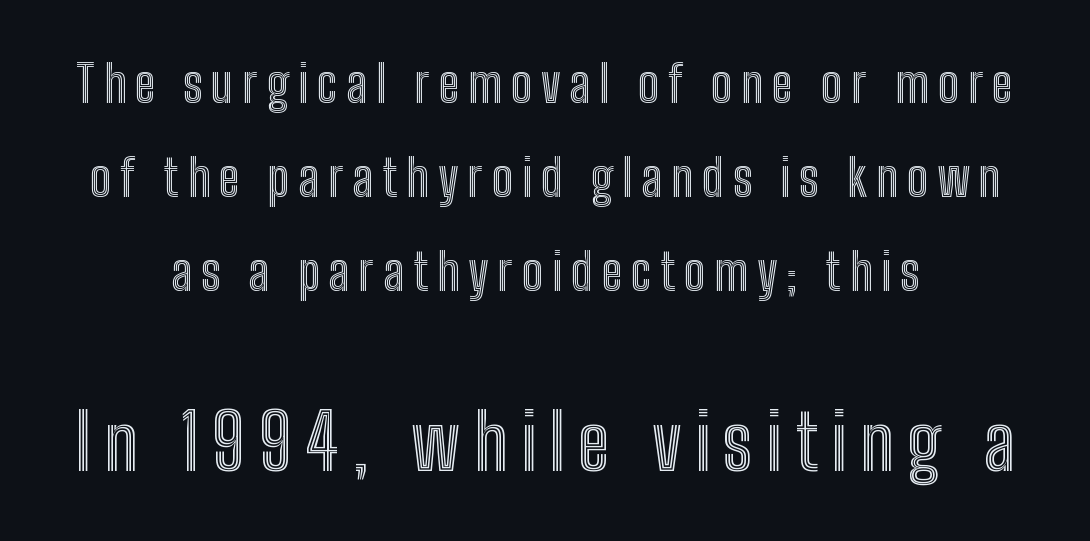
{"italic": "no", "width": "condensed", "x_height": "medium", "monospaced": "no", "underline": "no", "align": "center", "line_spacing_ratio": 1.84, "larger_block": "second", "size_ratio": 1.51, "glyph_px": 77}
